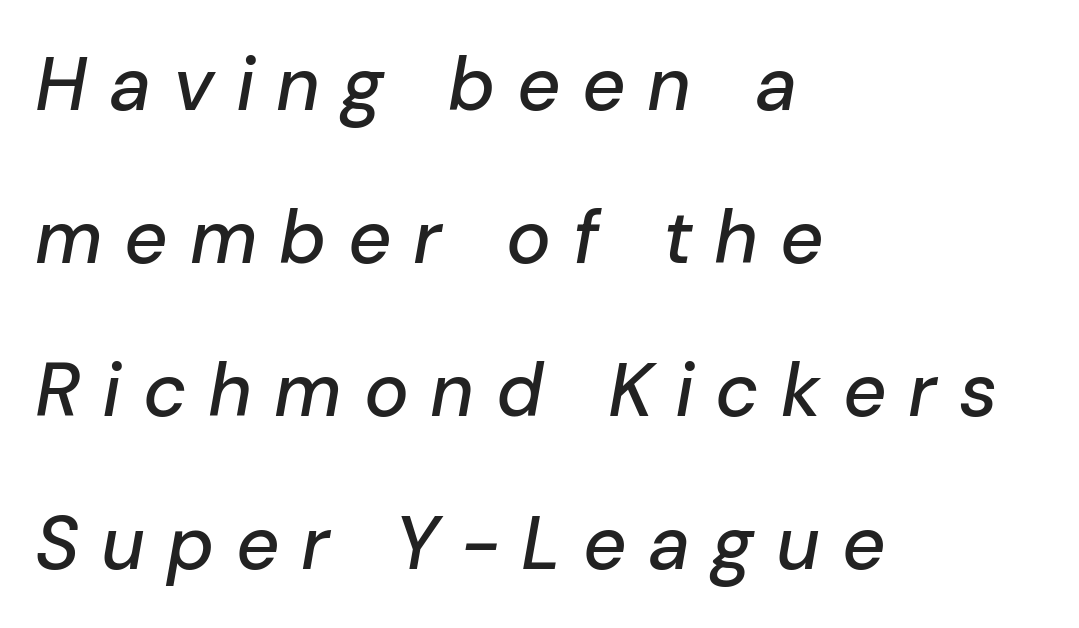
The image shows 75 px text type, italic (leaning right); set left-aligned, loose line spacing (2.04x), unusually wide letter spacing (+0.29 em), not underlined; low stroke contrast and a medium x-height.
